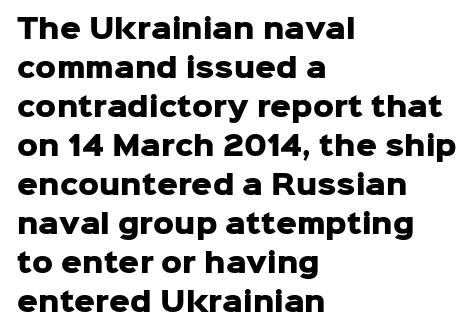
Successive baselines arrive at the customary interval. Nope, not italic — everything's standing straight. Stroke thickness is high; the sample reads as a true bold. Line starts are locked; line ends wander. Clear beneath every line of the passage. The line texture is even and compact thanks to regular tracking.
